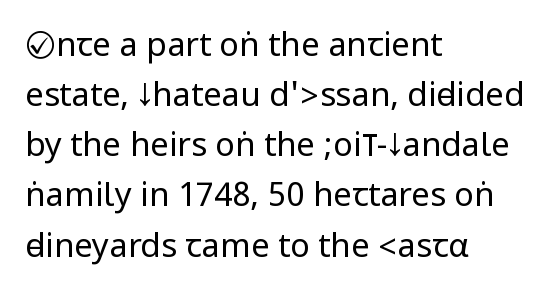
The image shows 33 px regular-weight, condensed sans-serif type, upright; set left-aligned, normal line spacing (1.52x), normal letter spacing, not underlined; low stroke contrast.
